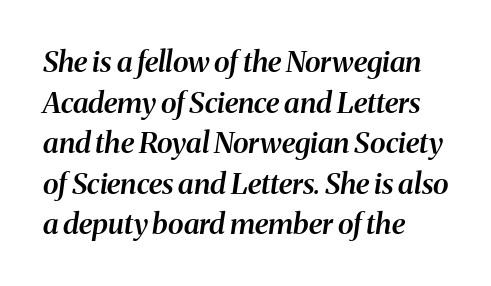
Q: Is the text bold? A: Semi-bold.
Q: Is the text italic (slanted)? A: Yes, it leans right by about 8 degrees.
Q: Is the typeface a serif or a sans-serif typeface? A: Serif.
Q: Is the text underlined? A: No.
Q: How is the paragraph aligned? A: Left-aligned.
Q: Is the spacing between letters normal or unusually wide? A: Normal.
Q: Is the spacing between lines tight, normal or loose? A: Normal.
Q: Width (condensed, normal, or wide)? A: Normal.
Q: Stroke contrast? A: Medium.
Q: x-height? A: Medium.
Q: Monospaced? A: No.
